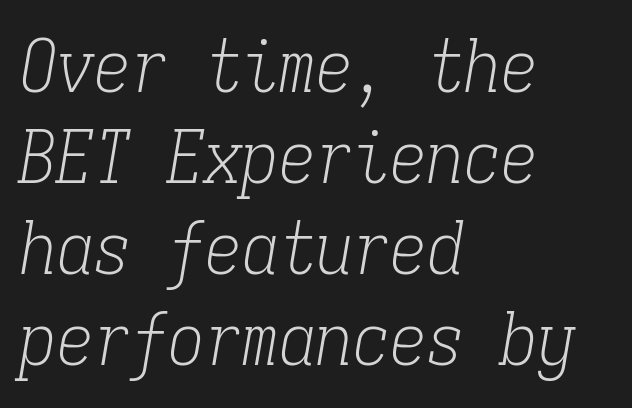
The image shows 74 px light, condensed serif type, italic (leaning right), monospaced; set left-aligned, line spacing 1.23x, normal letter spacing, not underlined; low stroke contrast and a medium x-height.
